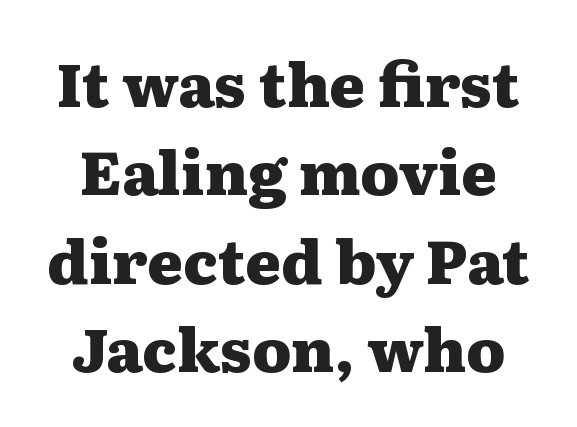
The block of text has a typical density, with ordinary space between rows. Descenders are the only things crossing below the line. When letters stand straight like this, we call the style roman or upright. The type is set solid horizontally, with unmodified tracking.
